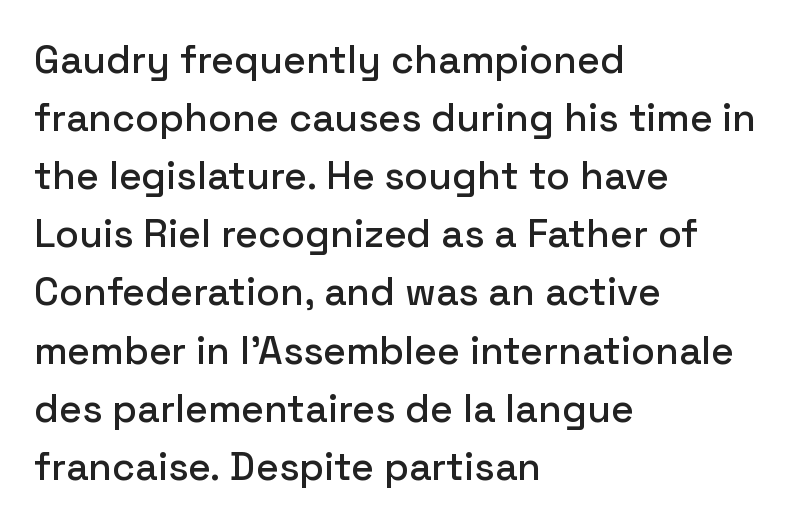
The strip under each line holds only bare page. Horizontally, the lines are justified to the leading edge only. What kind of face is this? One without serifs — a sans. The rows are spaced the way most documents space them. The type sits square on the baseline with zero lean. Letter spacing: default.
